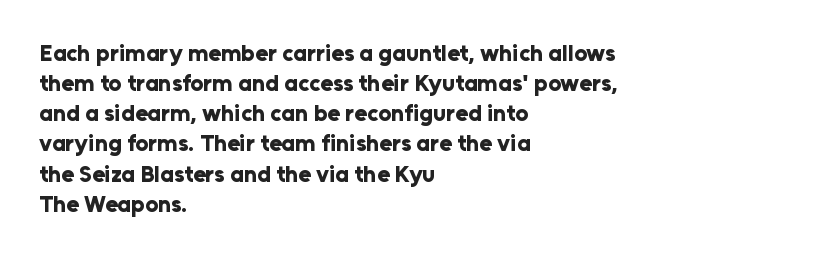
{"italic": "no", "bold": "yes", "underline": "no", "align": "left", "line_spacing": "normal", "line_spacing_ratio": 1.31, "letter_spacing": "normal", "letter_spacing_em": 0.0, "glyph_px": 23}
